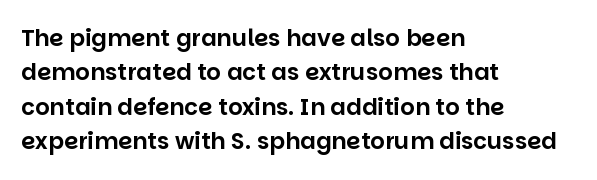
The image shows 23 px text type, upright; set left-aligned, normal line spacing (1.5x), normal letter spacing, not underlined.
